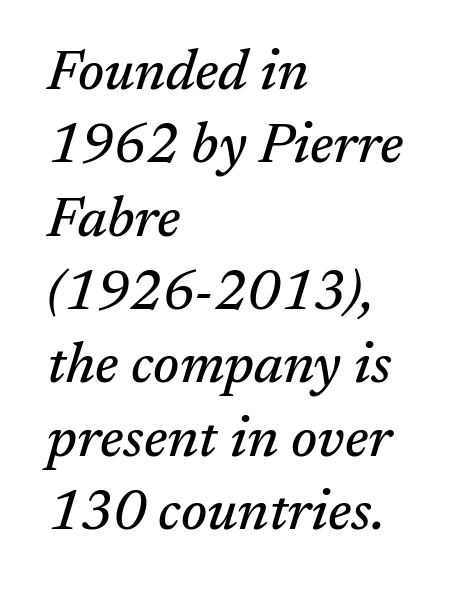
Q: Is the text italic (slanted)? A: Yes, it leans right by about 17 degrees.
Q: Is the typeface a serif or a sans-serif typeface? A: Serif.
Q: Is the text underlined? A: No.
Q: How is the paragraph aligned? A: Left-aligned.
Q: Is the spacing between letters normal or unusually wide? A: Normal.
Q: Is the spacing between lines tight, normal or loose? A: Normal.
Q: Width (condensed, normal, or wide)? A: Normal.
Q: Stroke contrast? A: Medium.
Q: x-height? A: Medium.
Q: Monospaced? A: No.
